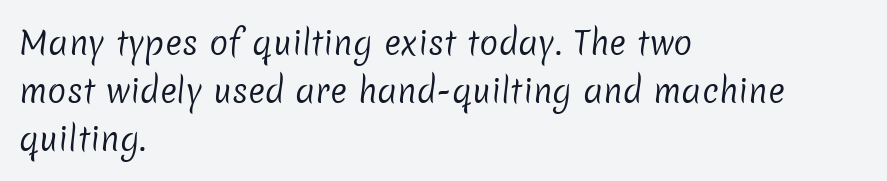
{"serif": "no", "bold": "no", "weight": "regular", "width": "normal", "stroke_contrast": "low", "x_height": "medium", "monospaced": "no", "underline": "no", "align": "left", "line_spacing": "normal", "line_spacing_ratio": 1.5, "letter_spacing": "normal", "letter_spacing_em": 0.0, "glyph_px": 32}
